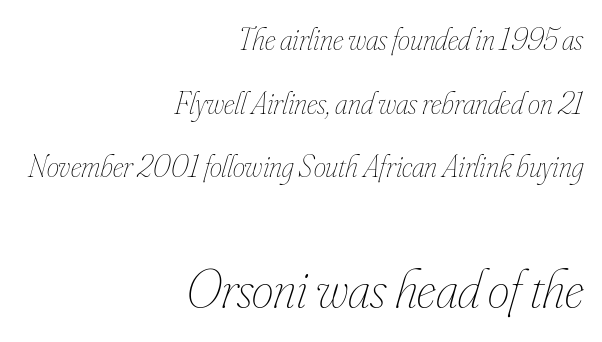
The image shows 55 px thin, condensed type, italic (leaning right); set right-aligned, loose line spacing (2.05x), normal letter spacing, not underlined; the second (bottom) block is 1.77x larger; low stroke contrast and a small x-height.
